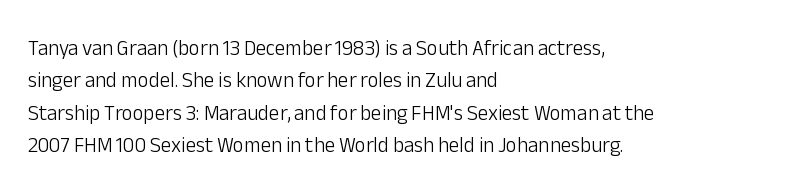
The image shows 21 px text type, upright; set left-aligned, normal line spacing (1.54x), normal letter spacing, not underlined.
